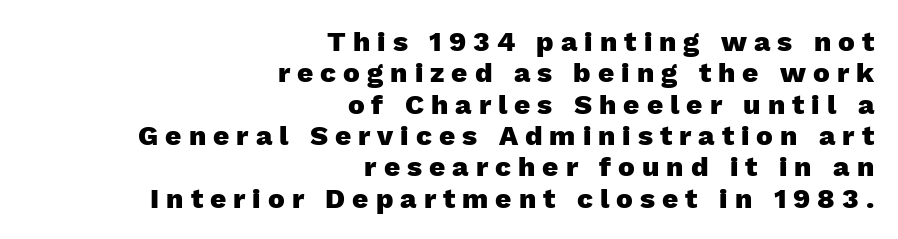
The type sits square on the baseline with zero lean. These lines are rendered in a variable-pitch font. Typographic density is high because the face is bold. Very little white space separates one row of letters from the next. Has an underline been added? It has not. I'd call this a sans setting — the letters go barefoot.
